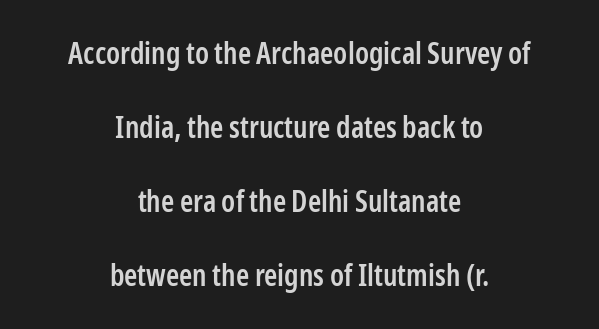
Spacing verdict: proportional, widths tailored to each character. Notice how the stems are strictly vertical — no italics here. This sample is center-justified, so both line endings float freely. Notice the strokes are somewhat thickened but not fully heavy: this is a semibold.
